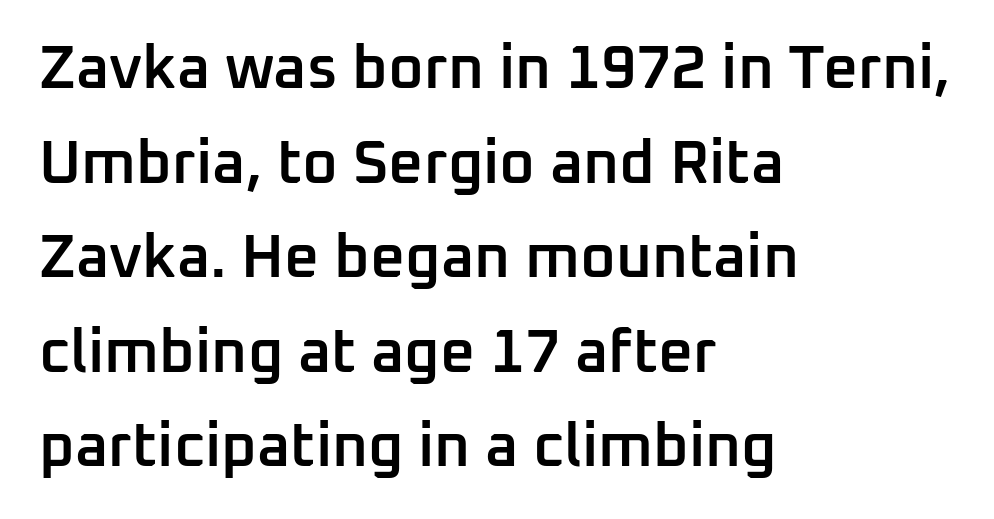
Q: Is the text bold? A: Semi-bold.
Q: Is the text italic (slanted)? A: No, it is upright.
Q: Is the typeface a serif or a sans-serif typeface? A: Sans-serif.
Q: Is the text underlined? A: No.
Q: How is the paragraph aligned? A: Left-aligned.
Q: Is the spacing between letters normal or unusually wide? A: Normal.
Q: Is the spacing between lines tight, normal or loose? A: Normal.
Q: Width (condensed, normal, or wide)? A: Normal.
Q: Stroke contrast? A: Low.
Q: x-height? A: Medium.
Q: Monospaced? A: No.
